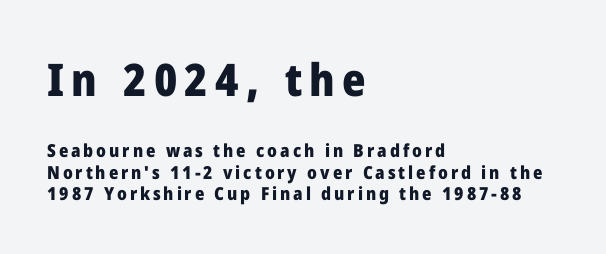
{"serif": "no", "italic": "no", "bold": "yes", "weight": "heavy", "width": "normal", "stroke_contrast": "low", "x_height": "medium", "monospaced": "no", "underline": "no", "align": "left", "line_spacing_ratio": 1.2, "larger_block": "first", "size_ratio": 2.5, "glyph_px": 45}
